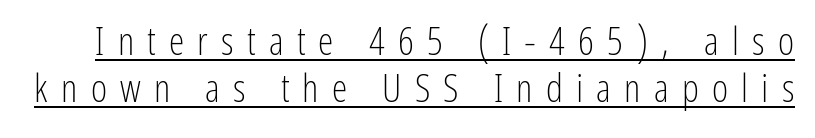
Display-style spreading of the glyphs; the letterfit is very open. Emphasis is given by a line drawn under the lettering. The face used here is a sans, in the tradition of grotesques and geometrics. Style check: upright. Varying glyph widths throughout — classic text-font behaviour.
